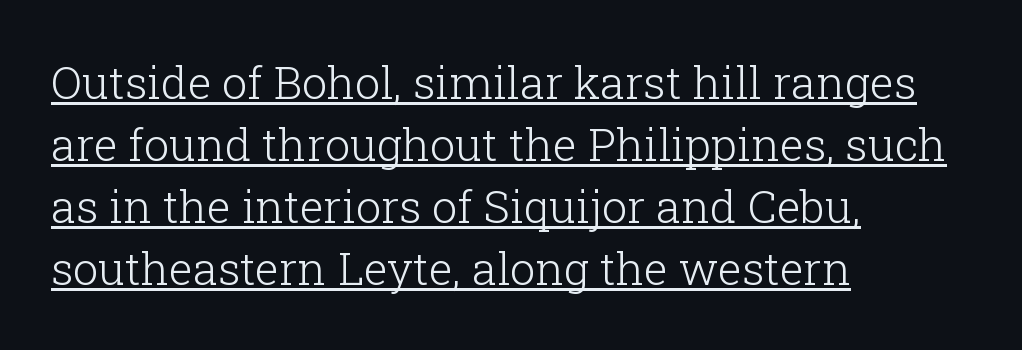
Q: Is the text bold? A: No.
Q: Is the text italic (slanted)? A: No, it is upright.
Q: Is the typeface a serif or a sans-serif typeface? A: Serif.
Q: Is the text underlined? A: Yes.
Q: How is the paragraph aligned? A: Left-aligned.
Q: Is the spacing between letters normal or unusually wide? A: Normal.
Q: Is the spacing between lines tight, normal or loose? A: Normal.
Q: Width (condensed, normal, or wide)? A: Normal.
Q: Stroke contrast? A: Low.
Q: x-height? A: Medium.
Q: Monospaced? A: No.
